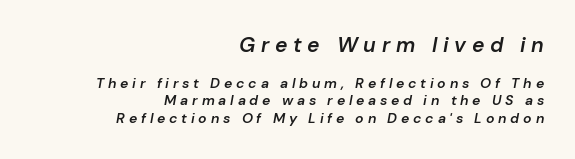
{"italic": "yes", "lean": "right", "slant_degrees": 10, "bold": "semi", "underline": "no", "align": "right", "line_spacing_ratio": 1.24, "letter_spacing": "wide", "letter_spacing_em": 0.27, "larger_block": "first", "size_ratio": 1.5, "glyph_px": 21}
